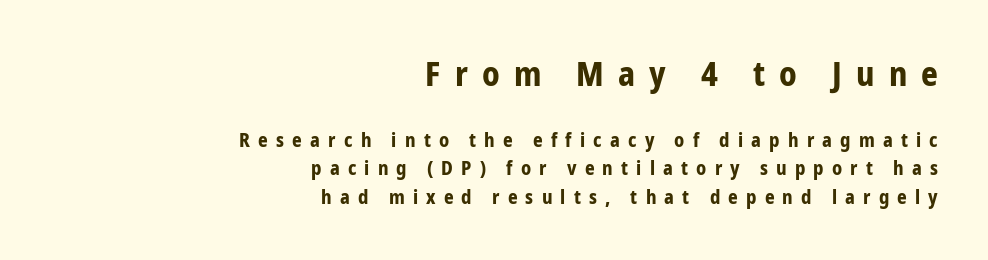
{"serif": "no", "italic": "no", "bold": "yes", "weight": "bold", "width": "condensed", "stroke_contrast": "low", "x_height": "medium", "monospaced": "no", "underline": "no", "align": "right", "line_spacing": "normal", "line_spacing_ratio": 1.5, "letter_spacing": "wide", "letter_spacing_em": 0.43, "larger_block": "first", "size_ratio": 1.74, "glyph_px": 33}
